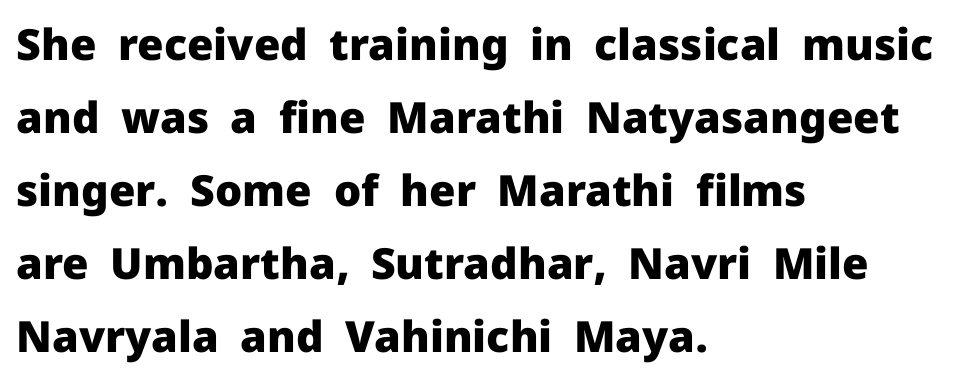
Q: Is the text bold? A: Yes.
Q: Is the text italic (slanted)? A: No, it is upright.
Q: Is the typeface a serif or a sans-serif typeface? A: Sans-serif.
Q: Is the text underlined? A: No.
Q: How is the paragraph aligned? A: Left-aligned.
Q: Is the spacing between letters normal or unusually wide? A: Normal.
Q: Is the spacing between lines tight, normal or loose? A: Normal.
Q: Width (condensed, normal, or wide)? A: Normal.
Q: Stroke contrast? A: Low.
Q: x-height? A: Medium.
Q: Monospaced? A: No.
